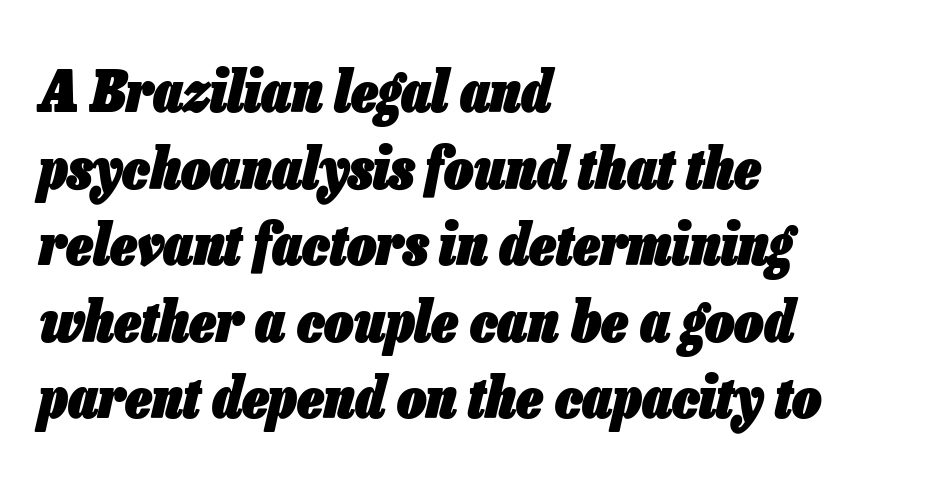
The image shows 58 px heavy, condensed type, italic (leaning right); set left-aligned, normal line spacing (1.32x), normal letter spacing, not underlined; low stroke contrast and a medium x-height.
